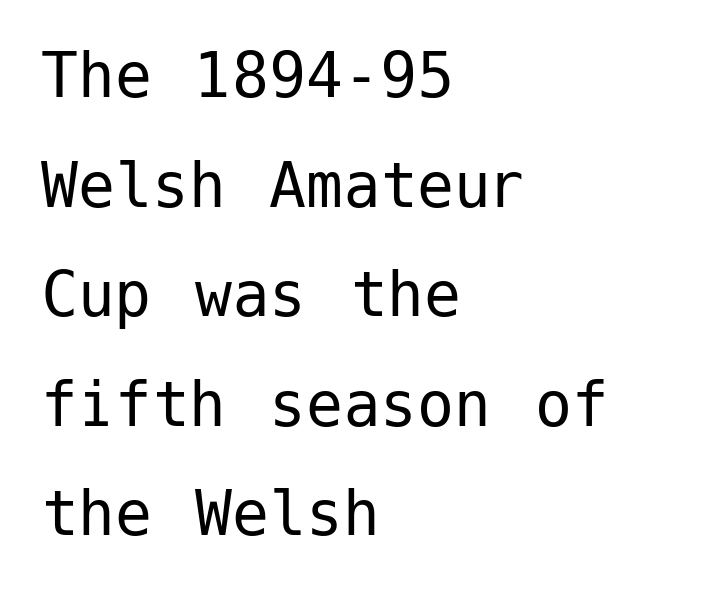
Q: Is the text bold? A: No.
Q: Is the text italic (slanted)? A: No, it is upright.
Q: Is the typeface a serif or a sans-serif typeface? A: Sans-serif.
Q: Is the text underlined? A: No.
Q: How is the paragraph aligned? A: Left-aligned.
Q: Is the spacing between letters normal or unusually wide? A: Normal.
Q: Is the spacing between lines tight, normal or loose? A: Normal.
Q: Width (condensed, normal, or wide)? A: Normal.
Q: Stroke contrast? A: Low.
Q: x-height? A: Medium.
